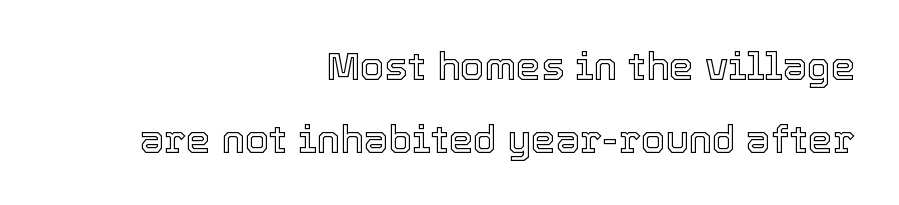
Q: Is the text italic (slanted)? A: No, it is upright.
Q: Is the text underlined? A: No.
Q: How is the paragraph aligned? A: Right-aligned.
Q: Is the spacing between letters normal or unusually wide? A: Normal.
Q: Width (condensed, normal, or wide)? A: Normal.
Q: x-height? A: Medium.
Q: Monospaced? A: No.
